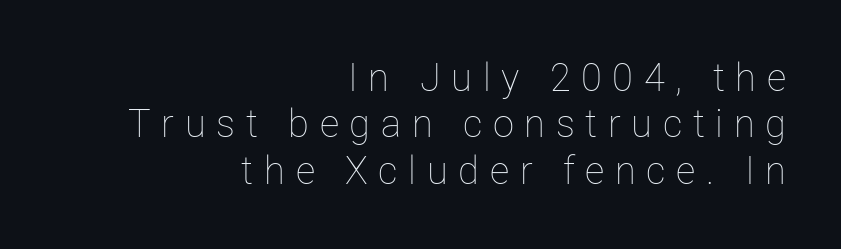
The face used here is proportionally spaced, like ordinary book or web type. Every row of glyphs terminates at an identical x-position on the right. Characters follow at a spacing far wider than the type designer built in. Ink coverage per letter is moderate at most. A roman cut, with each character standing at attention. Any mark beneath the type? The region is blank.
